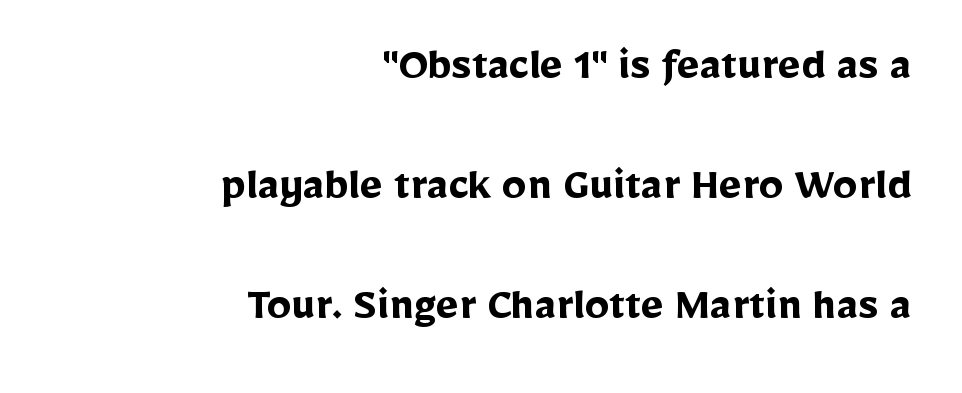
{"serif": "no", "italic": "no", "bold": "yes", "weight": "semibold", "width": "normal", "stroke_contrast": "low", "x_height": "medium", "monospaced": "no", "underline": "no", "align": "right", "line_spacing": "loose", "line_spacing_ratio": 2.45, "letter_spacing": "normal", "letter_spacing_em": 0.0, "glyph_px": 49}
